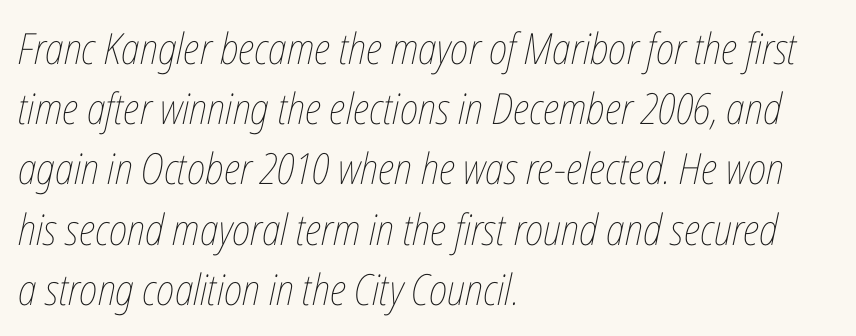
{"italic": "yes", "lean": "right", "slant_degrees": 12, "bold": "no", "weight": "thin", "width": "condensed", "stroke_contrast": "low", "x_height": "medium", "monospaced": "no", "underline": "no", "align": "left", "line_spacing": "normal", "line_spacing_ratio": 1.4, "letter_spacing": "normal", "letter_spacing_em": 0.0, "glyph_px": 43}
